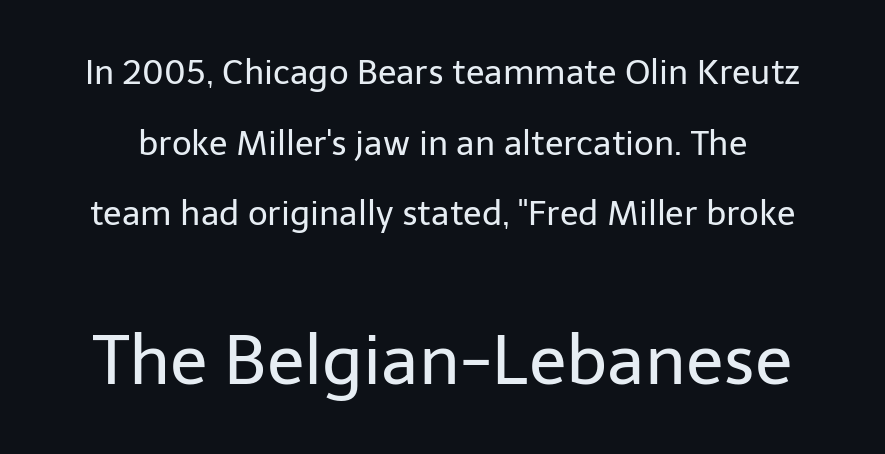
Q: Is the text bold? A: No.
Q: Is the text italic (slanted)? A: No, it is upright.
Q: Is the typeface a serif or a sans-serif typeface? A: Sans-serif.
Q: Is the text underlined? A: No.
Q: Is the spacing between letters normal or unusually wide? A: Normal.
Q: Is the spacing between lines tight, normal or loose? A: Loose.
Q: Which block of text is set in a larger size, the first (top) or the second (bottom)? A: The second (bottom) one.
Q: Width (condensed, normal, or wide)? A: Normal.
Q: Stroke contrast? A: Low.
Q: x-height? A: Medium.
Q: Monospaced? A: No.
